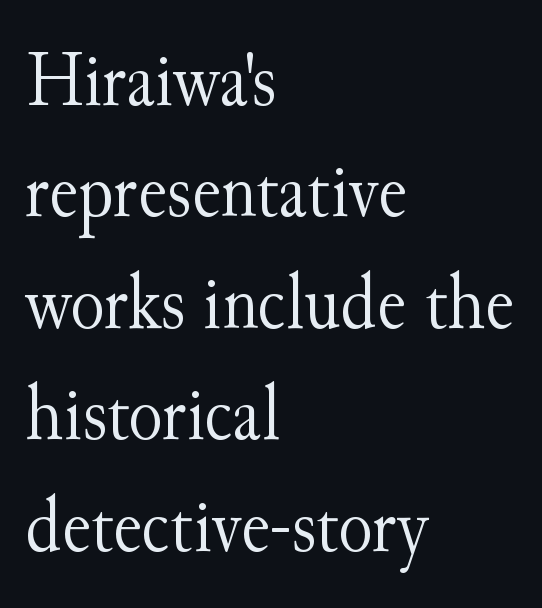
The ragged edge is on the right, which tells us the setting is flush left. Quick note: underline off. The passage shown has conventional tracking throughout. This sample keeps an unexceptional amount of space between lines. These lines were composed using upright roman letters. Stems and bowls with no extra thickness — not bold.
